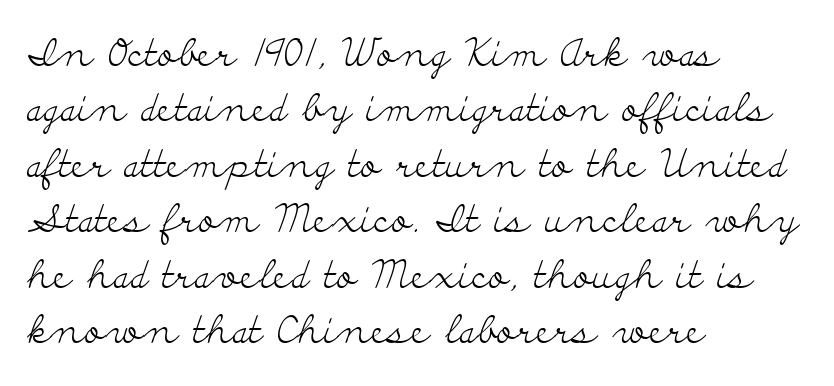
{"serif": "yes", "bold": "no", "weight": "light", "width": "wide", "stroke_contrast": "low", "x_height": "small", "monospaced": "no", "underline": "no", "align": "left", "line_spacing": "normal", "line_spacing_ratio": 1.46, "letter_spacing": "normal", "letter_spacing_em": 0.0, "glyph_px": 38}
